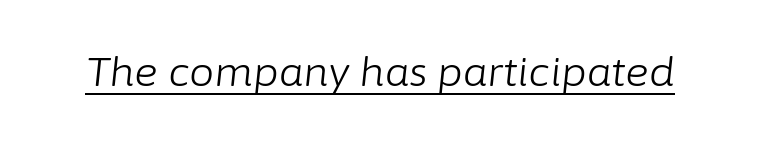
Q: Is the text bold? A: No.
Q: Is the text italic (slanted)? A: Yes, it leans right by about 6 degrees.
Q: Is the text underlined? A: Yes.
Q: Is the spacing between letters normal or unusually wide? A: Normal.
Q: Width (condensed, normal, or wide)? A: Normal.
Q: Stroke contrast? A: Low.
Q: x-height? A: Medium.
Q: Monospaced? A: No.
